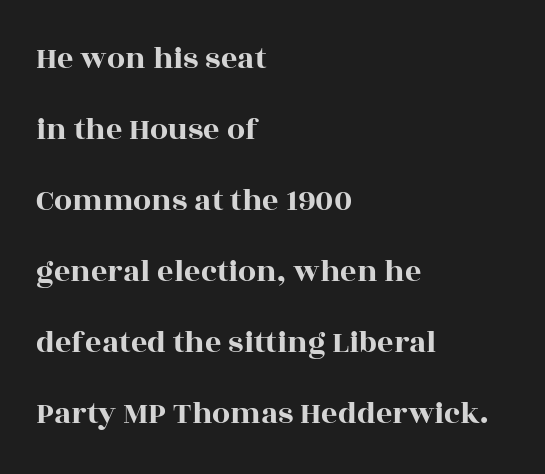
Here the designer chose a conventional face with non-uniform glyph widths. Anything drawn beneath the words? Only blank space. The font family rendered here belongs to the serif group. This rendering uses left alignment, leaving the right contour irregular. In terms of letterspacing, this is plain default setting.
